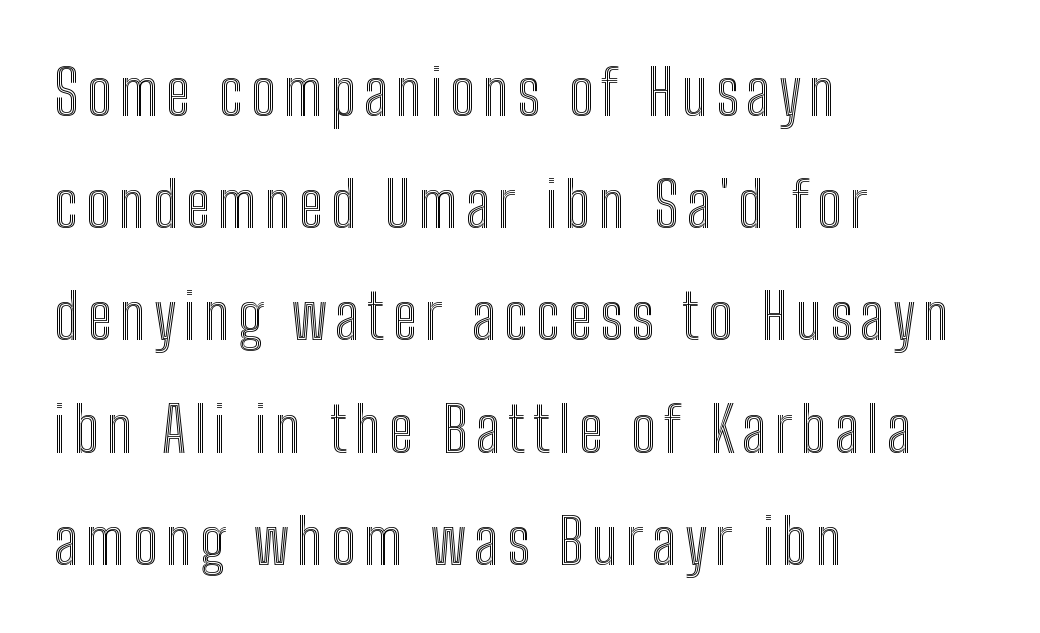
The passage is arranged the way most books set body copy — flush left. Anything drawn beneath the words? Only blank space. Proportional: the letters do not fall into vertical columns. Ordinary non-slanted type is in use.
